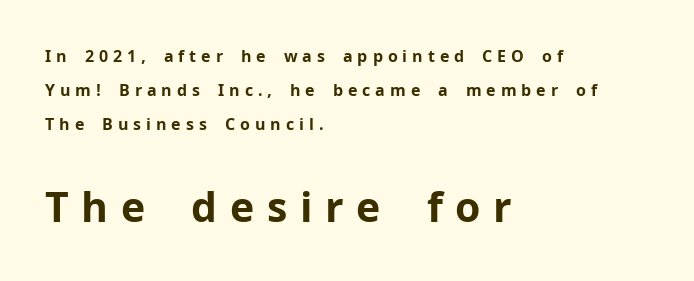
{"serif": "no", "italic": "no", "bold": "yes", "weight": "bold", "width": "normal", "stroke_contrast": "low", "x_height": "medium", "monospaced": "no", "underline": "no", "align": "left", "line_spacing": "loose", "line_spacing_ratio": 2.13, "letter_spacing": "wide", "letter_spacing_em": 0.31, "larger_block": "second", "size_ratio": 2.56, "glyph_px": 41}
